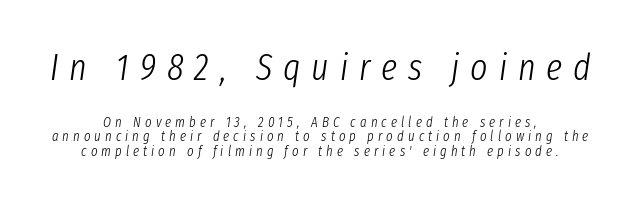
Q: Is the text bold? A: No.
Q: Is the text italic (slanted)? A: Yes, it leans right by about 8 degrees.
Q: Is the text underlined? A: No.
Q: How is the paragraph aligned? A: Centered.
Q: Is the spacing between letters normal or unusually wide? A: Unusually wide.
Q: Is the spacing between lines tight, normal or loose? A: Tight.
Q: Which block of text is set in a larger size, the first (top) or the second (bottom)? A: The first (top) one.
Q: Width (condensed, normal, or wide)? A: Condensed.
Q: Stroke contrast? A: Low.
Q: x-height? A: Medium.
Q: Monospaced? A: No.
